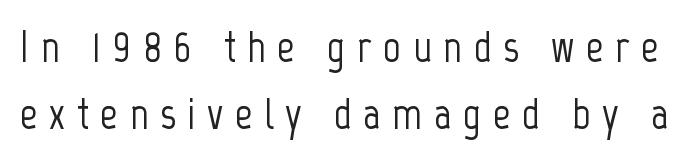
The image shows 44 px condensed sans-serif type, upright; set normal line spacing (1.53x), unusually wide letter spacing (+0.26 em), not underlined; low stroke contrast and a medium x-height.
